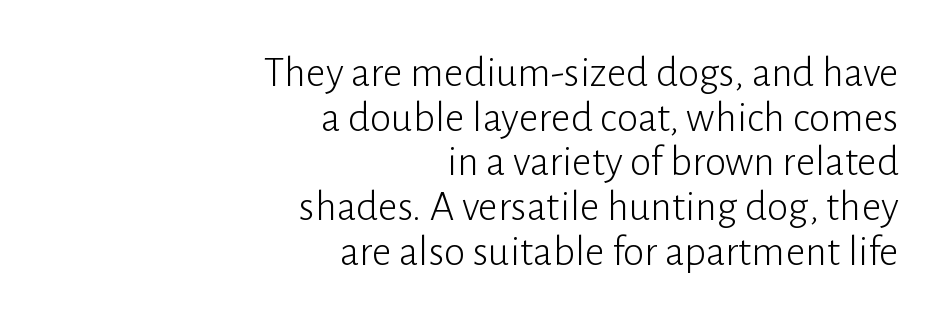
The image shows 43 px light sans-serif type, upright; set right-aligned, tight line spacing (1.04x), normal letter spacing, not underlined; low stroke contrast and a medium x-height.
